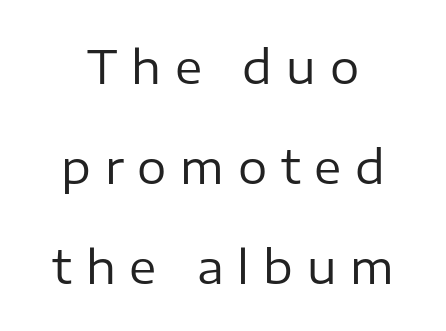
Q: Is the text bold? A: No.
Q: Is the text italic (slanted)? A: No, it is upright.
Q: Is the typeface a serif or a sans-serif typeface? A: Sans-serif.
Q: Is the text underlined? A: No.
Q: Is the spacing between letters normal or unusually wide? A: Unusually wide.
Q: Is the spacing between lines tight, normal or loose? A: Loose.
Q: Width (condensed, normal, or wide)? A: Normal.
Q: Stroke contrast? A: Low.
Q: x-height? A: Medium.
Q: Monospaced? A: No.
